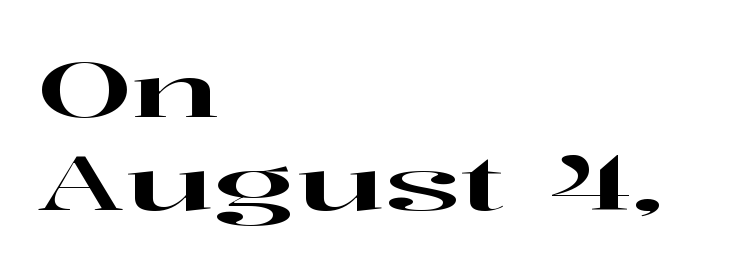
The image shows 76 px wide serif type, upright; set left-aligned, line spacing 1.23x, normal letter spacing, not underlined; high stroke contrast and a medium x-height.
